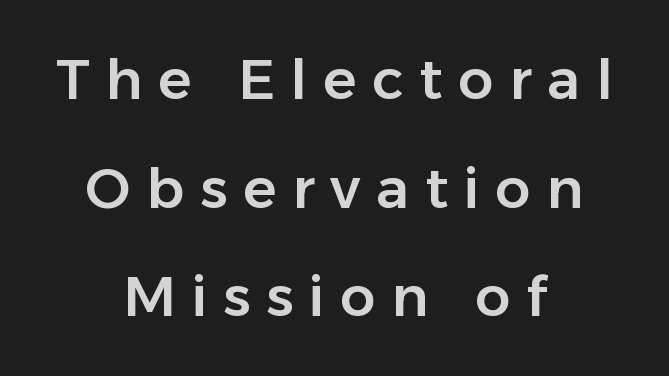
The image shows 56 px sans-serif type, upright; set centered, loose line spacing (1.94x), unusually wide letter spacing (+0.28 em), not underlined; low stroke contrast and a medium x-height.
